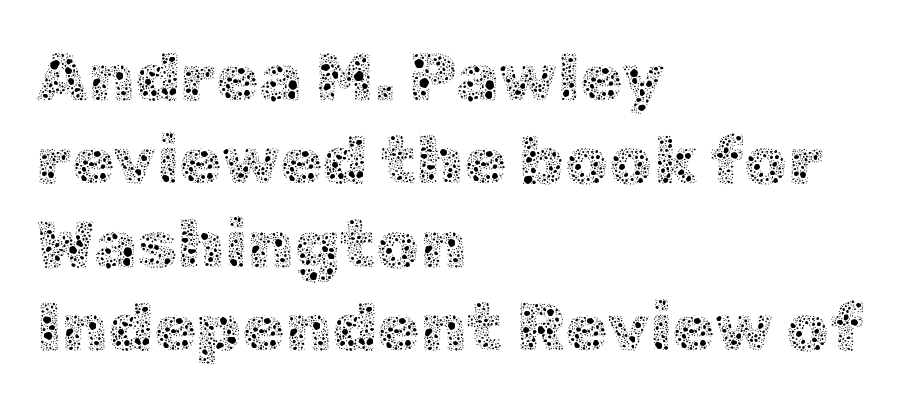
Caption: multi-line text, flush left, ragged right. Vertical stems look standard width or narrower in stroke. Students, note that the glyphs here touch the page at normal intervals. Italic: no, the glyphs are upright roman. This sample has the flowing, uneven cadence of proportional lettering. Type without underlining.
